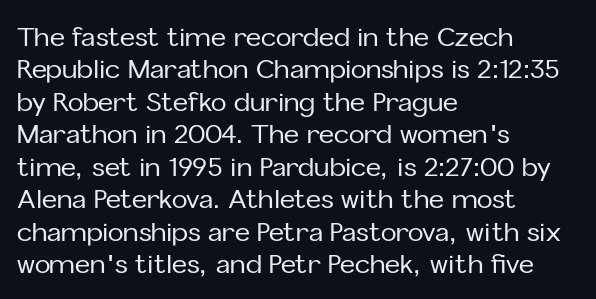
Q: Is the text italic (slanted)? A: No, it is upright.
Q: Is the text underlined? A: No.
Q: How is the paragraph aligned? A: Left-aligned.
Q: Is the spacing between letters normal or unusually wide? A: Normal.
Q: Is the spacing between lines tight, normal or loose? A: Normal.
